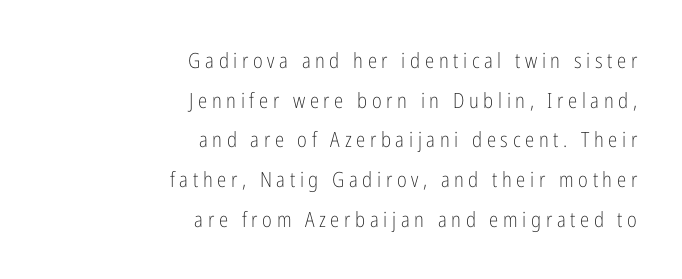
One-word summary of the alignment: right. The gap between lines stays unmarked. What stands out about the letter spacing? Its width — letters are far apart. Letters have the restrained weight of plain body copy at most.
